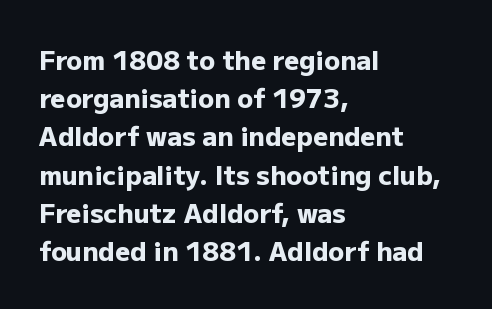
Q: Is the text bold? A: Yes.
Q: Is the text italic (slanted)? A: No, it is upright.
Q: Is the text underlined? A: No.
Q: How is the paragraph aligned? A: Left-aligned.
Q: Is the spacing between letters normal or unusually wide? A: Normal.
Q: Is the spacing between lines tight, normal or loose? A: Normal.
